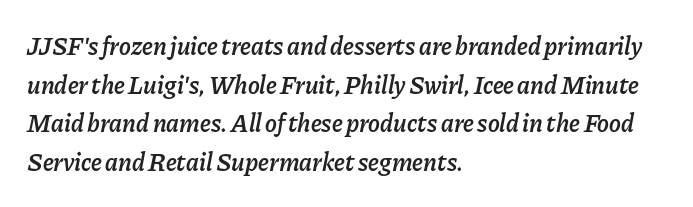
Q: Is the text bold? A: Semi-bold.
Q: Is the text italic (slanted)? A: Yes, it leans right by about 11 degrees.
Q: Is the text underlined? A: No.
Q: How is the paragraph aligned? A: Left-aligned.
Q: Is the spacing between letters normal or unusually wide? A: Normal.
Q: Is the spacing between lines tight, normal or loose? A: Normal.
